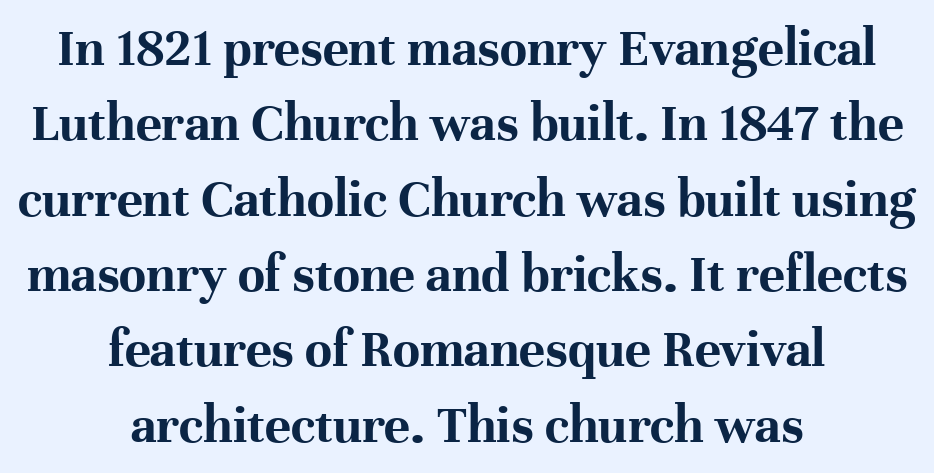
{"serif": "yes", "italic": "no", "bold": "yes", "weight": "bold", "width": "normal", "stroke_contrast": "high", "x_height": "medium", "monospaced": "no", "underline": "no", "align": "center", "line_spacing": "normal", "line_spacing_ratio": 1.37, "letter_spacing": "normal", "letter_spacing_em": 0.0, "glyph_px": 55}
